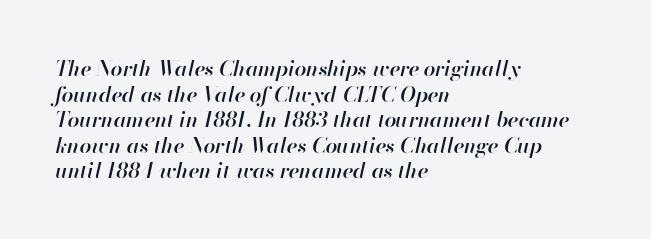
{"italic": "yes", "lean": "right", "slant_degrees": 13, "bold": "semi", "underline": "no", "align": "left", "line_spacing_ratio": 1.22, "letter_spacing": "normal", "letter_spacing_em": 0.0, "glyph_px": 21}
